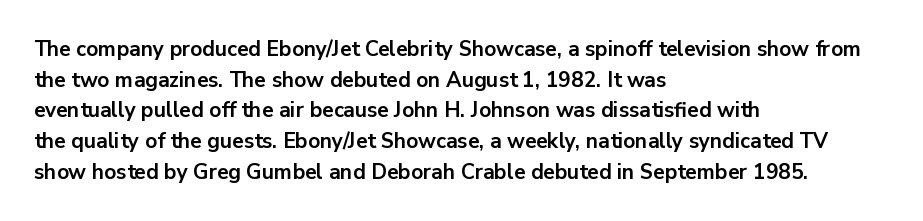
{"italic": "no", "bold": "yes", "underline": "no", "align": "left", "line_spacing": "normal", "line_spacing_ratio": 1.46, "letter_spacing": "normal", "letter_spacing_em": 0.0, "glyph_px": 21}
